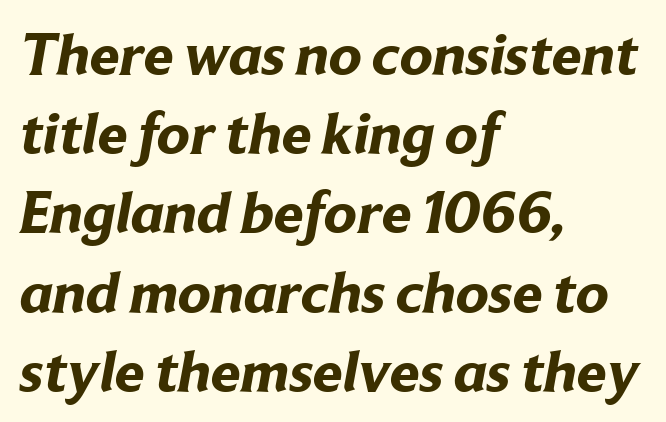
Q: Is the text bold? A: Yes.
Q: Is the typeface a serif or a sans-serif typeface? A: Sans-serif.
Q: Is the text underlined? A: No.
Q: How is the paragraph aligned? A: Left-aligned.
Q: Is the spacing between letters normal or unusually wide? A: Normal.
Q: Is the spacing between lines tight, normal or loose? A: Normal.
Q: Width (condensed, normal, or wide)? A: Normal.
Q: Stroke contrast? A: Low.
Q: x-height? A: Medium.
Q: Monospaced? A: No.
